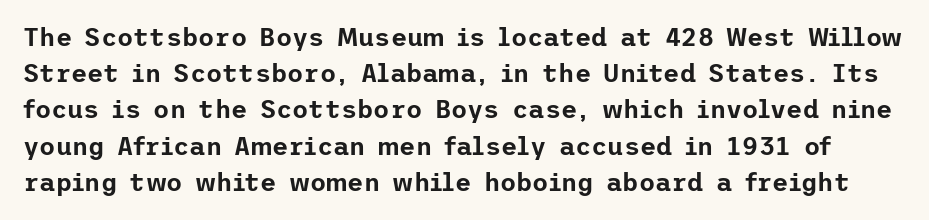
Q: Is the text italic (slanted)? A: No, it is upright.
Q: Is the text underlined? A: No.
Q: Is the spacing between letters normal or unusually wide? A: Normal.
Q: Is the spacing between lines tight, normal or loose? A: Normal.
